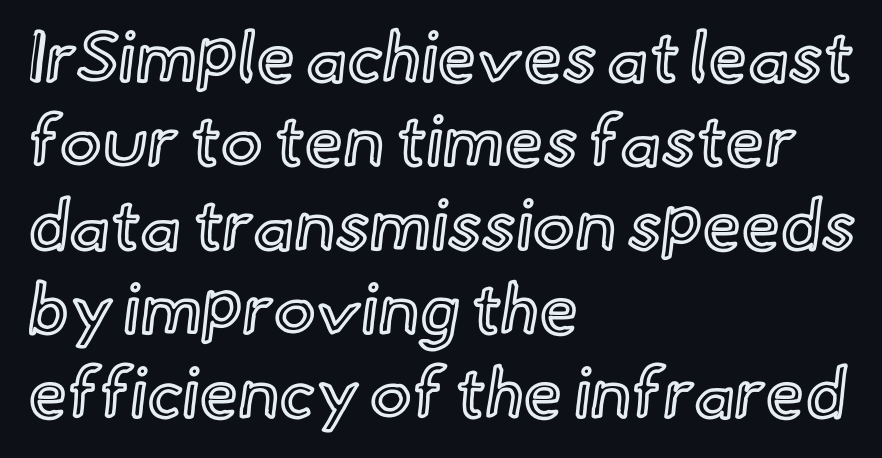
Underlining? Definitely not there. Looks like regular typesetting: each glyph gets only the width it needs. The paragraph has a hard left edge and a soft right edge. There is no visible air inserted between adjacent glyphs.
